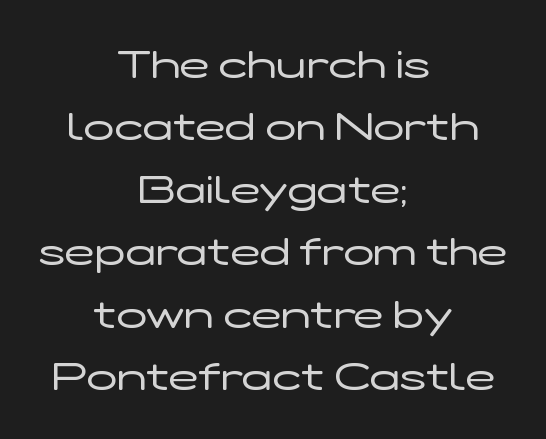
Q: Is the text bold? A: No.
Q: Is the text italic (slanted)? A: No, it is upright.
Q: Is the typeface a serif or a sans-serif typeface? A: Sans-serif.
Q: Is the text underlined? A: No.
Q: How is the paragraph aligned? A: Centered.
Q: Is the spacing between letters normal or unusually wide? A: Normal.
Q: Is the spacing between lines tight, normal or loose? A: Normal.
Q: Width (condensed, normal, or wide)? A: Wide.
Q: Stroke contrast? A: Low.
Q: x-height? A: Medium.
Q: Monospaced? A: No.
